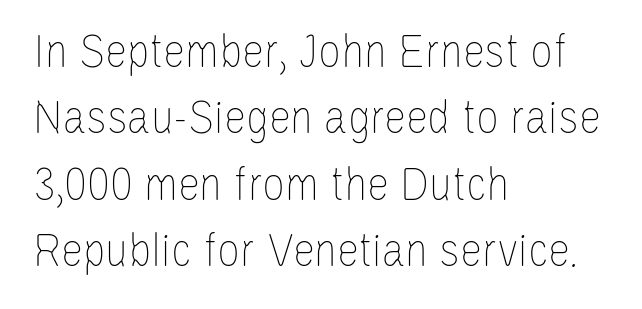
Q: Is the text bold? A: No.
Q: Is the text italic (slanted)? A: No, it is upright.
Q: Is the text underlined? A: No.
Q: How is the paragraph aligned? A: Left-aligned.
Q: Is the spacing between letters normal or unusually wide? A: Normal.
Q: Is the spacing between lines tight, normal or loose? A: Normal.
Q: Width (condensed, normal, or wide)? A: Condensed.
Q: Stroke contrast? A: Low.
Q: x-height? A: Large.
Q: Monospaced? A: No.
